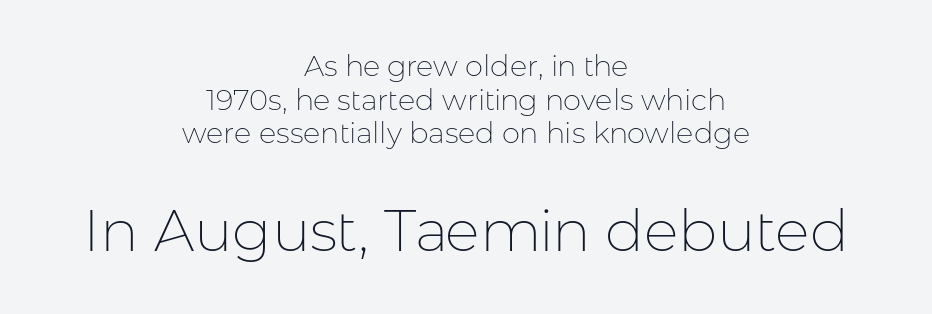
Underline: absent. Type style note: lacks serifs. The rendering uses natural spacing where letterforms have individual widths. The typography opts for an upright posture over an oblique one. The paragraph shown floats in the horizontal middle. Weight: in the light-to-regular range.
